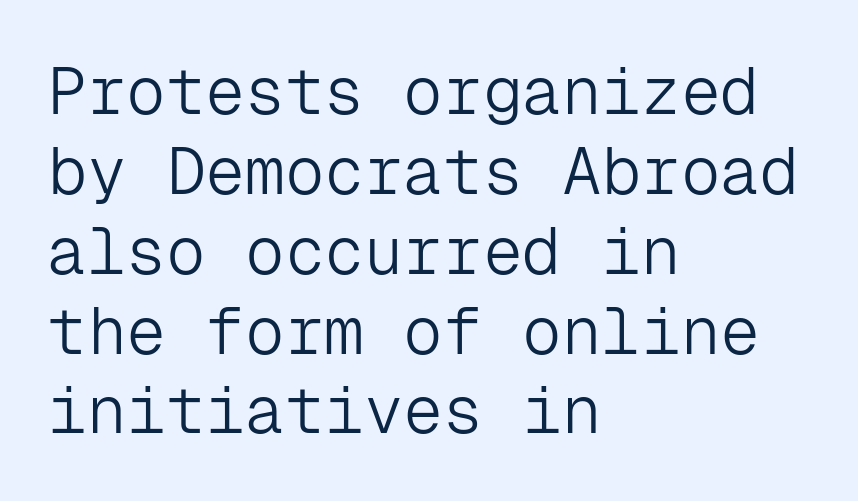
Q: Is the text bold? A: No.
Q: Is the text italic (slanted)? A: No, it is upright.
Q: Is the typeface a serif or a sans-serif typeface? A: Sans-serif.
Q: Is the text underlined? A: No.
Q: How is the paragraph aligned? A: Left-aligned.
Q: Is the spacing between letters normal or unusually wide? A: Normal.
Q: Width (condensed, normal, or wide)? A: Normal.
Q: Stroke contrast? A: Low.
Q: x-height? A: Medium.
Q: Monospaced? A: Yes.
